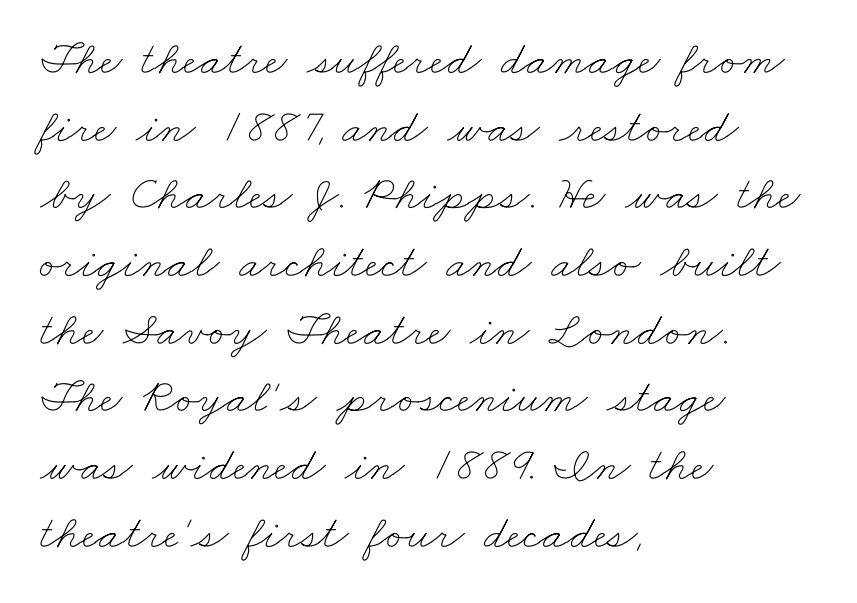
{"bold": "no", "weight": "thin", "width": "wide", "stroke_contrast": "low", "x_height": "small", "monospaced": "no", "underline": "no", "align": "left", "line_spacing": "normal", "line_spacing_ratio": 1.41, "letter_spacing": "normal", "letter_spacing_em": 0.0, "glyph_px": 48}
